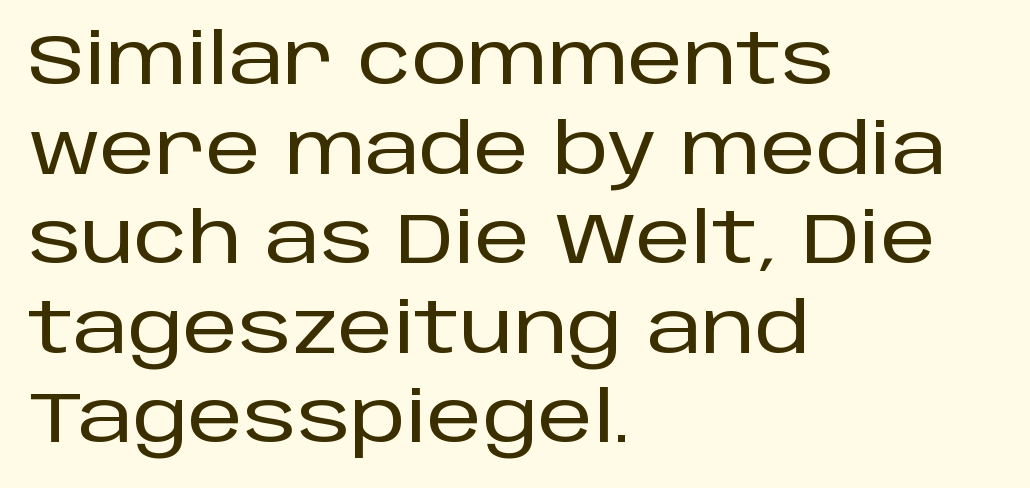
Q: Is the text italic (slanted)? A: No, it is upright.
Q: Is the typeface a serif or a sans-serif typeface? A: Sans-serif.
Q: Is the text underlined? A: No.
Q: How is the paragraph aligned? A: Left-aligned.
Q: Is the spacing between letters normal or unusually wide? A: Normal.
Q: Is the spacing between lines tight, normal or loose? A: Normal.
Q: Width (condensed, normal, or wide)? A: Normal.
Q: Stroke contrast? A: Low.
Q: x-height? A: Large.
Q: Monospaced? A: No.
